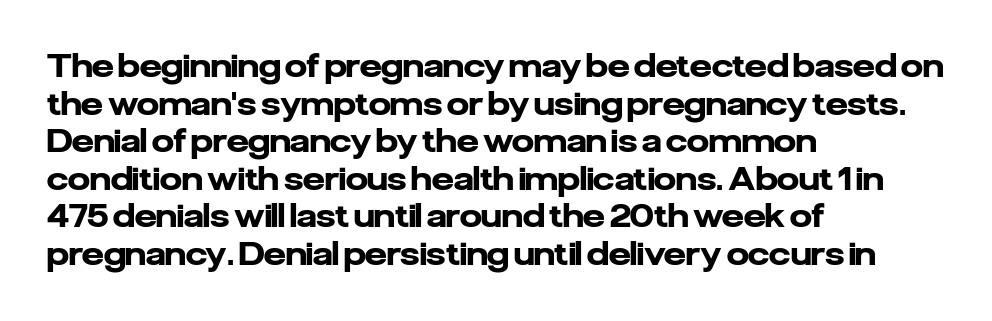
The face used here is a sans, in the tradition of grotesques and geometrics. Descender tails drop into unmarked territory. The lettering holds an erect, upright posture throughout. Weight check: bold — yes, fully.
